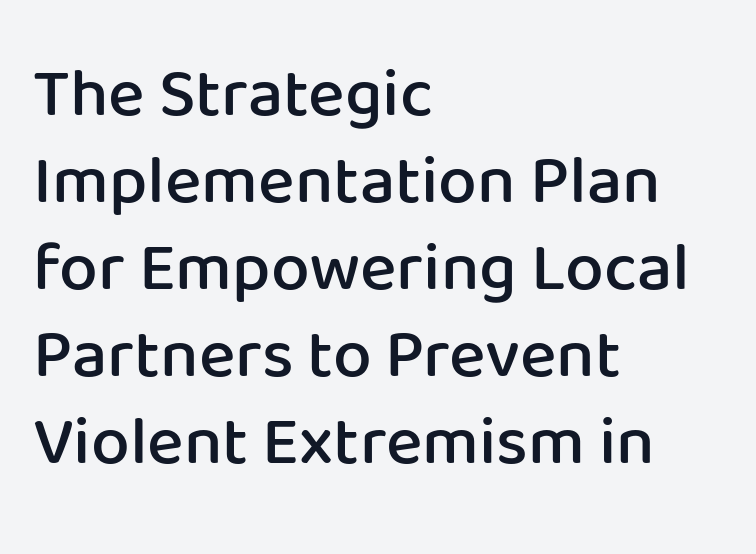
{"serif": "no", "italic": "no", "bold": "semi", "weight": "semibold", "width": "normal", "stroke_contrast": "low", "x_height": "medium", "monospaced": "no", "underline": "no", "align": "left", "line_spacing": "normal", "line_spacing_ratio": 1.26, "letter_spacing": "normal", "letter_spacing_em": 0.0, "glyph_px": 69}
